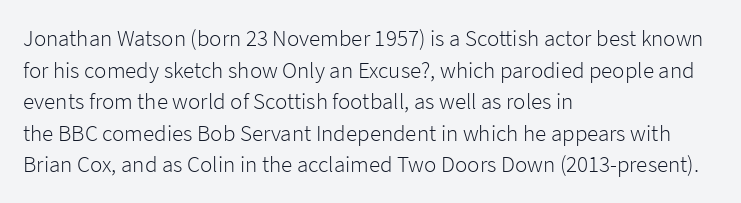
The strokes are not fattened; the text isn't bold. Beneath every word, the page is bare. Every row of glyphs begins at an identical x-position on the left. In terms of posture, this sample is upright.
